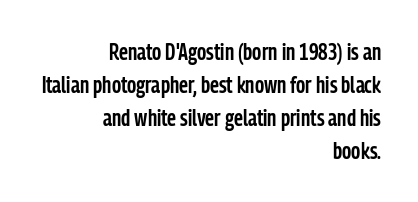
The image shows 23 px text type, upright; set right-aligned, normal line spacing (1.43x), normal letter spacing, not underlined.
